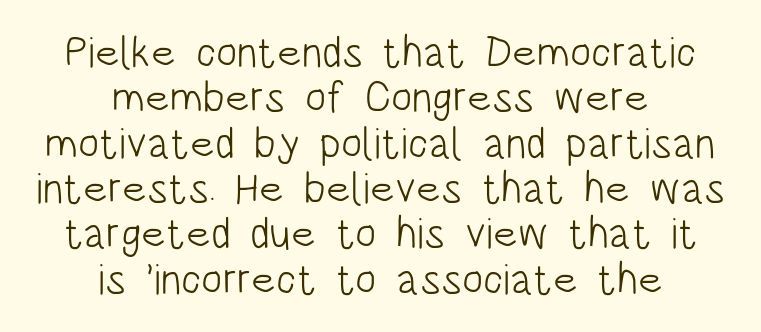
The image shows 44 px light, condensed sans-serif type, upright; set centered, tight line spacing (1.03x), normal letter spacing, not underlined; low stroke contrast and a large x-height.
